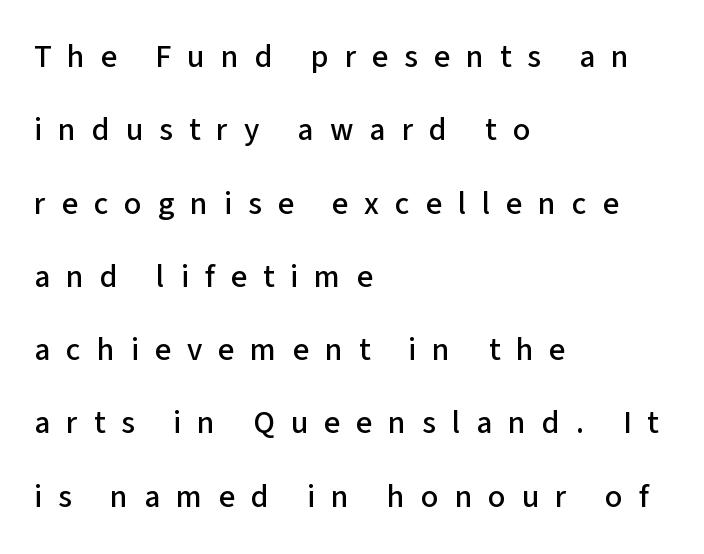
{"serif": "no", "italic": "no", "width": "normal", "stroke_contrast": "low", "x_height": "medium", "monospaced": "no", "underline": "no", "align": "left", "line_spacing": "loose", "line_spacing_ratio": 2.29, "letter_spacing": "wide", "letter_spacing_em": 0.5, "glyph_px": 32}
